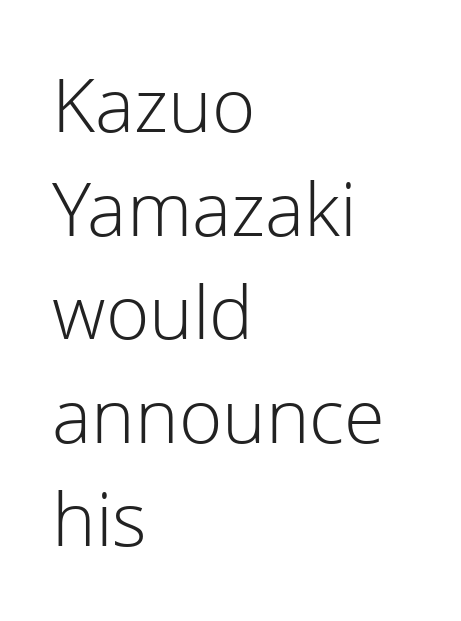
The image shows 74 px light sans-serif type, upright; set left-aligned, normal line spacing (1.4x), normal letter spacing, not underlined; a medium x-height.
